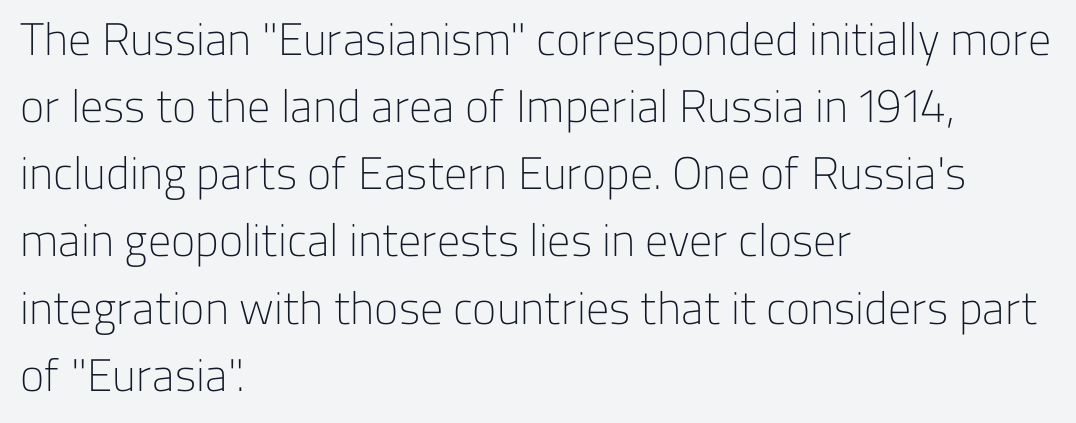
The image shows 46 px light sans-serif type, upright; set left-aligned, normal line spacing (1.46x), normal letter spacing, not underlined; low stroke contrast and a medium x-height.
